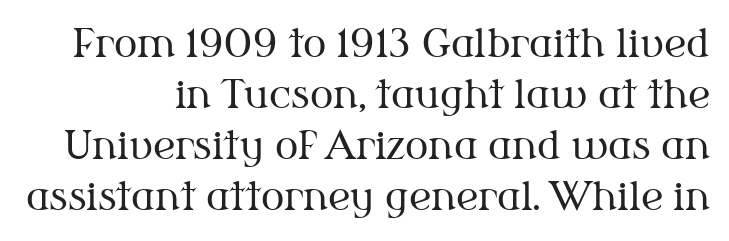
Look at the bottom of the vertical strokes: they flare into serifs here. The passage shown is typed in a proportional face where columns would drift. Bold? No — there's no thickening of the strokes. Style check: upright. In terms of letterspacing, this is plain default setting. The words here are not underlined.
